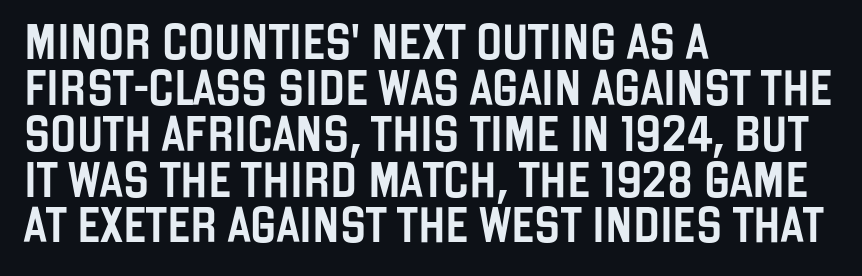
Q: Is the text italic (slanted)? A: No, it is upright.
Q: Is the typeface a serif or a sans-serif typeface? A: Sans-serif.
Q: Is the text underlined? A: No.
Q: How is the paragraph aligned? A: Left-aligned.
Q: Is the spacing between letters normal or unusually wide? A: Normal.
Q: Is the spacing between lines tight, normal or loose? A: Normal.
Q: Width (condensed, normal, or wide)? A: Condensed.
Q: Stroke contrast? A: Low.
Q: x-height? A: Large.
Q: Monospaced? A: No.
